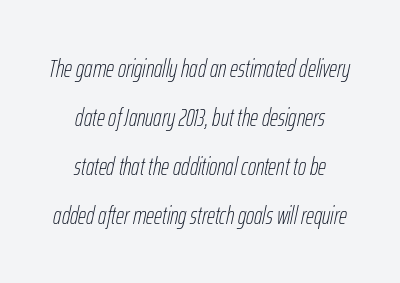
Q: Is the text bold? A: No.
Q: Is the text italic (slanted)? A: Yes, it leans right by about 12 degrees.
Q: Is the text underlined? A: No.
Q: How is the paragraph aligned? A: Centered.
Q: Is the spacing between letters normal or unusually wide? A: Normal.
Q: Is the spacing between lines tight, normal or loose? A: Loose.
